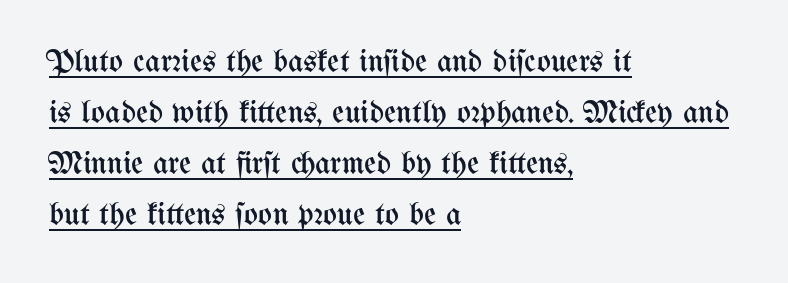
Notice how descenders clear the ascenders below comfortably — that's standard leading. Each word holds together tightly as a unit, with standard inter-letter gaps. Proportional: the letters do not fall into vertical columns. This rendering uses left alignment, leaving the right contour irregular. Stroke thickness stays within the range of a standard reading face or lighter. Underlined type.
